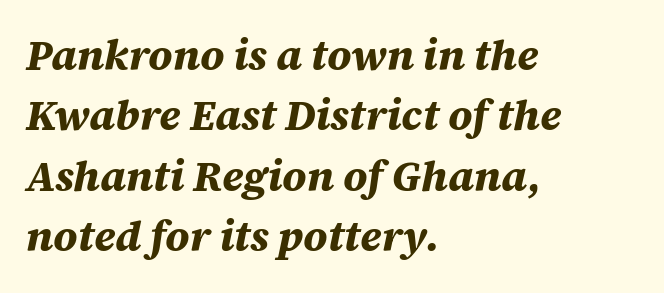
{"italic": "yes", "lean": "right", "slant_degrees": 12, "bold": "yes", "weight": "bold", "width": "normal", "stroke_contrast": "medium", "x_height": "large", "monospaced": "no", "underline": "no", "align": "left", "line_spacing": "normal", "line_spacing_ratio": 1.44, "letter_spacing": "normal", "letter_spacing_em": 0.0, "glyph_px": 42}
